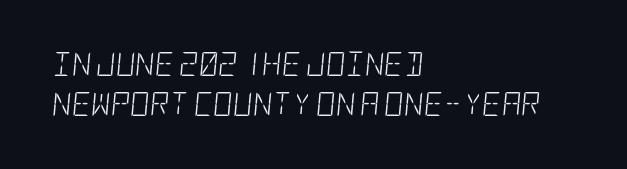
Q: Is the text bold? A: No.
Q: Is the text italic (slanted)? A: Yes, it leans right by about 5 degrees.
Q: Is the text underlined? A: No.
Q: How is the paragraph aligned? A: Left-aligned.
Q: Is the spacing between letters normal or unusually wide? A: Normal.
Q: Is the spacing between lines tight, normal or loose? A: Normal.
